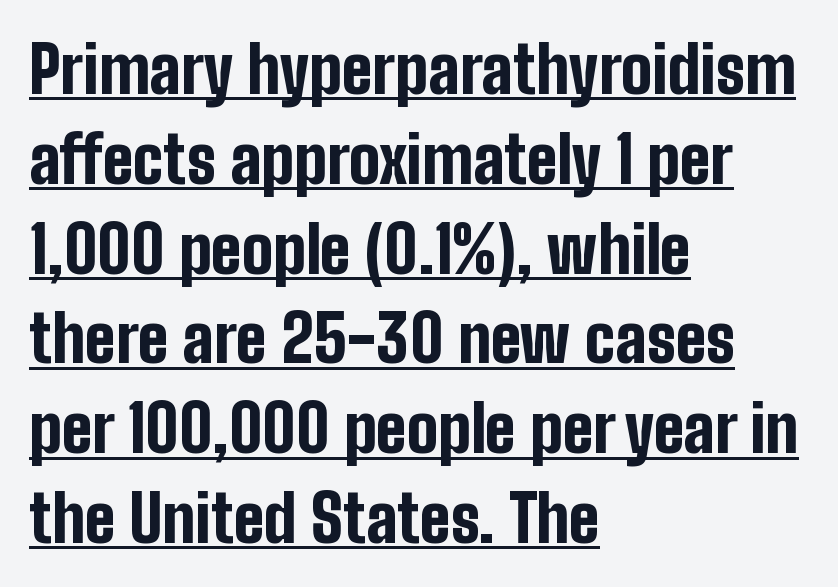
The image shows 66 px bold, condensed sans-serif type, upright; set left-aligned, normal line spacing (1.36x), normal letter spacing, underlined; low stroke contrast and a medium x-height.
